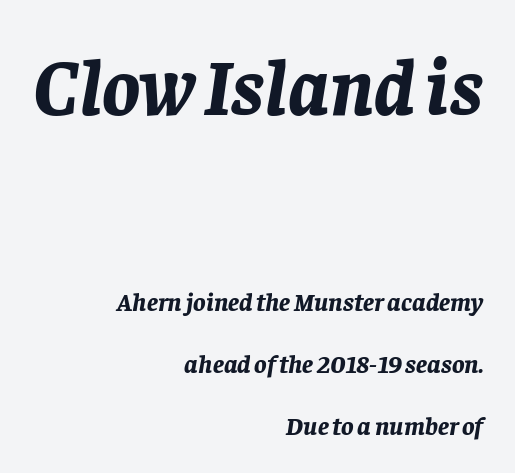
Q: Is the text bold? A: Yes.
Q: Is the text italic (slanted)? A: Yes, it leans right by about 8 degrees.
Q: Is the text underlined? A: No.
Q: How is the paragraph aligned? A: Right-aligned.
Q: Is the spacing between letters normal or unusually wide? A: Normal.
Q: Is the spacing between lines tight, normal or loose? A: Loose.
Q: Which block of text is set in a larger size, the first (top) or the second (bottom)? A: The first (top) one.
Q: Width (condensed, normal, or wide)? A: Normal.
Q: Stroke contrast? A: Low.
Q: x-height? A: Large.
Q: Monospaced? A: No.
